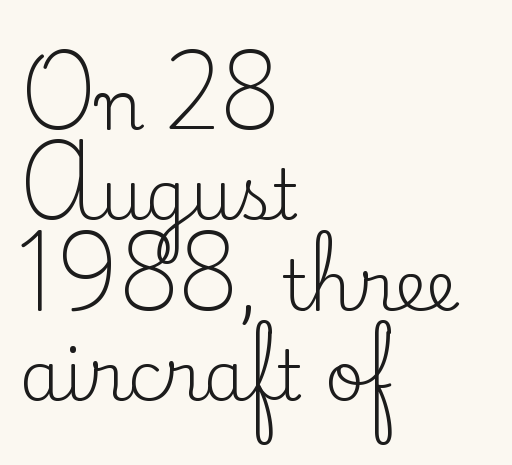
The letters look calm and open, with moderate or lighter stems. Underlining? Definitely not there. One-word summary of the alignment: left. Every stem runs plumb, perpendicular to the baseline. Each new line begins a customary step beneath the previous one.
